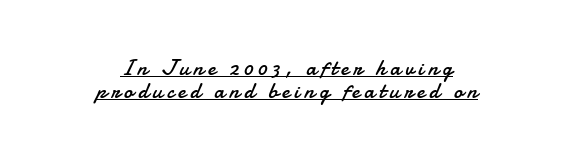
The image shows 22 px text type; set centered, tight line spacing (1.04x), unusually wide letter spacing (+0.2 em), underlined.
